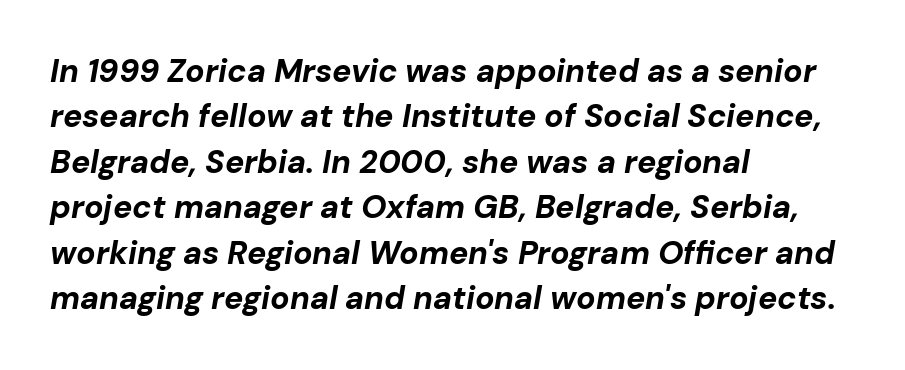
Each row of text sits above clean, open space. Is the letter spacing exaggerated? No — it looks like the ordinary default. Do the characters align in a grid? No, the font is proportional. A dark, heavy texture on the line: the type is bold.
